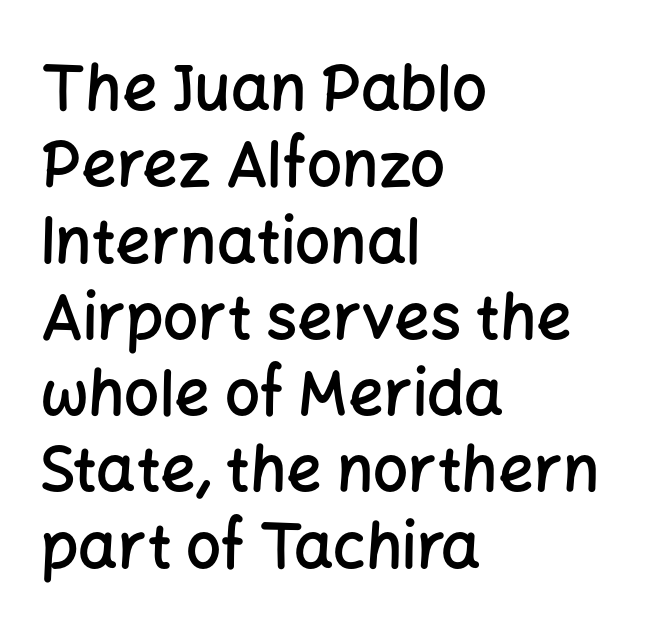
The image shows 62 px semibold sans-serif type, upright; set left-aligned, line spacing 1.23x, normal letter spacing, not underlined; low stroke contrast and a medium x-height.
